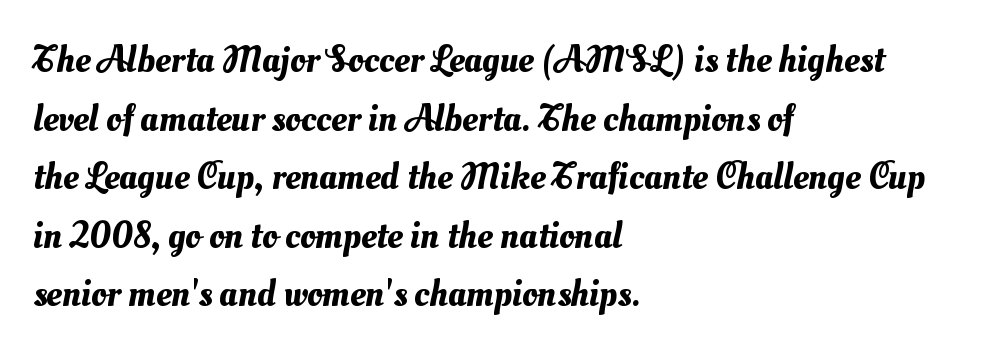
{"width": "normal", "stroke_contrast": "medium", "x_height": "small", "monospaced": "no", "underline": "no", "align": "left", "line_spacing": "normal", "line_spacing_ratio": 1.54, "letter_spacing": "normal", "letter_spacing_em": 0.0, "glyph_px": 38}
